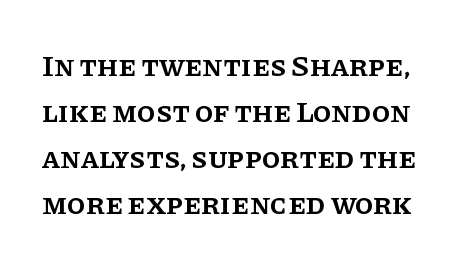
{"serif": "yes", "italic": "no", "bold": "semi", "weight": "semibold", "width": "normal", "stroke_contrast": "low", "x_height": "large", "monospaced": "no", "underline": "no", "line_spacing": "normal", "line_spacing_ratio": 1.53, "letter_spacing": "normal", "letter_spacing_em": 0.0, "glyph_px": 30}
